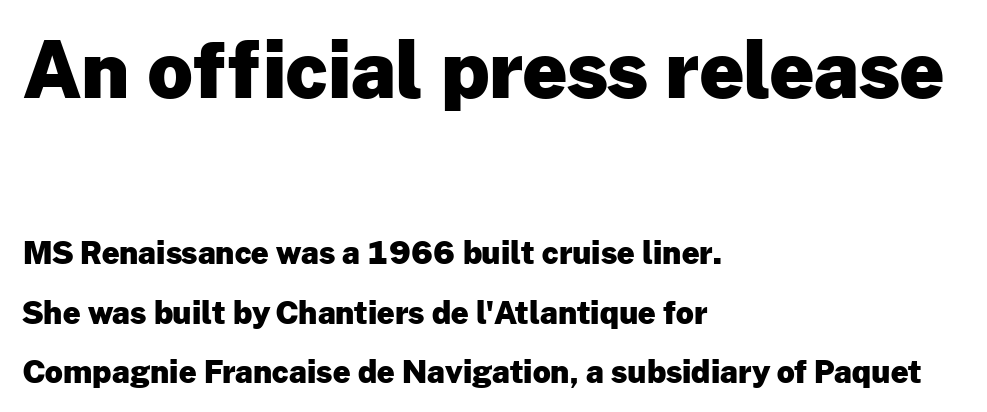
Q: Is the text bold? A: Yes.
Q: Is the text italic (slanted)? A: No, it is upright.
Q: Is the typeface a serif or a sans-serif typeface? A: Sans-serif.
Q: Is the text underlined? A: No.
Q: How is the paragraph aligned? A: Left-aligned.
Q: Is the spacing between letters normal or unusually wide? A: Normal.
Q: Is the spacing between lines tight, normal or loose? A: Loose.
Q: Which block of text is set in a larger size, the first (top) or the second (bottom)? A: The first (top) one.
Q: Width (condensed, normal, or wide)? A: Normal.
Q: Stroke contrast? A: Low.
Q: x-height? A: Medium.
Q: Monospaced? A: No.
